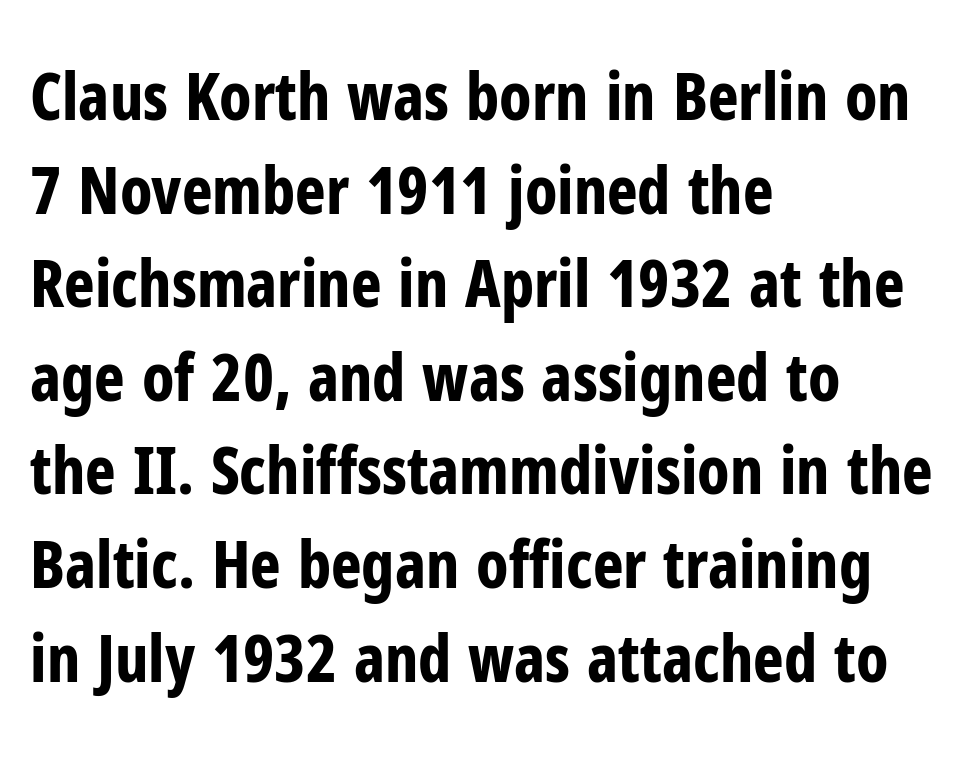
Q: Is the text bold? A: Yes.
Q: Is the text italic (slanted)? A: No, it is upright.
Q: Is the typeface a serif or a sans-serif typeface? A: Sans-serif.
Q: Is the text underlined? A: No.
Q: How is the paragraph aligned? A: Left-aligned.
Q: Is the spacing between letters normal or unusually wide? A: Normal.
Q: Is the spacing between lines tight, normal or loose? A: Normal.
Q: Width (condensed, normal, or wide)? A: Condensed.
Q: Stroke contrast? A: Low.
Q: x-height? A: Medium.
Q: Monospaced? A: No.
